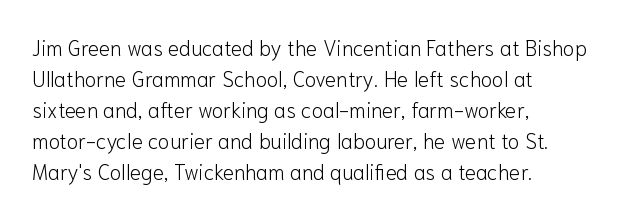
The image shows 21 px text type, upright; set left-aligned, normal line spacing (1.48x), normal letter spacing, not underlined.
